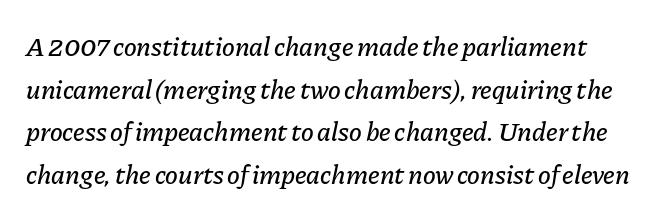
Q: Is the text italic (slanted)? A: Yes, it leans right by about 11 degrees.
Q: Is the text underlined? A: No.
Q: Is the spacing between letters normal or unusually wide? A: Normal.
Q: Is the spacing between lines tight, normal or loose? A: Normal.
